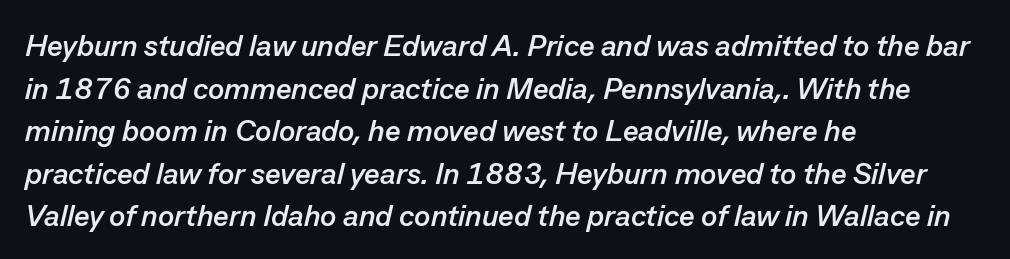
{"italic": "yes", "lean": "right", "slant_degrees": 13, "bold": "yes", "weight": "semibold", "width": "normal", "stroke_contrast": "low", "x_height": "medium", "monospaced": "no", "underline": "no", "align": "left", "line_spacing": "normal", "line_spacing_ratio": 1.42, "letter_spacing": "normal", "letter_spacing_em": 0.0, "glyph_px": 30}
